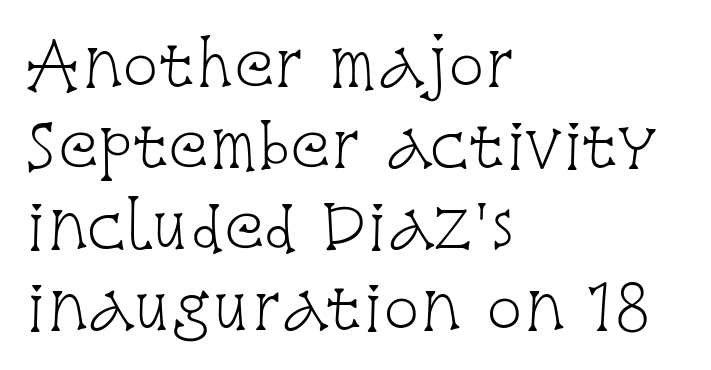
Varying glyph widths throughout — classic text-font behaviour. This sample keeps an unexceptional amount of space between lines. This is roman type, the default non-slanted kind. Horizontally, the lines are justified to the leading edge only.
